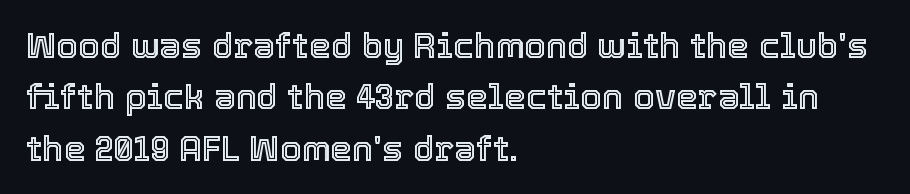
{"italic": "no", "width": "normal", "x_height": "medium", "monospaced": "no", "underline": "no", "align": "left", "line_spacing": "normal", "line_spacing_ratio": 1.47, "letter_spacing": "normal", "letter_spacing_em": 0.0, "glyph_px": 35}
